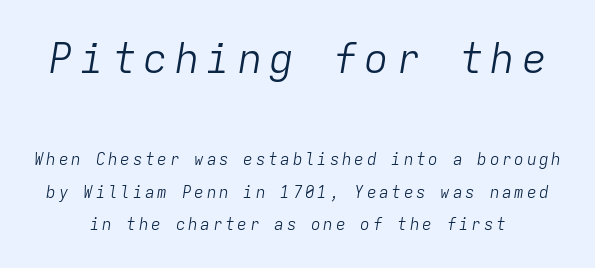
{"italic": "yes", "lean": "right", "slant_degrees": 9, "bold": "no", "weight": "light", "width": "normal", "stroke_contrast": "low", "x_height": "medium", "monospaced": "yes", "underline": "no", "line_spacing": "loose", "line_spacing_ratio": 2.03, "larger_block": "first", "size_ratio": 2.56, "glyph_px": 41}
